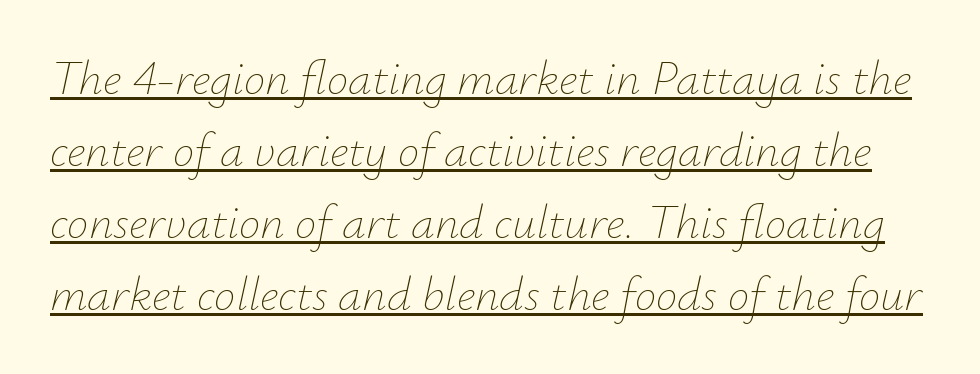
Q: Is the text bold? A: No.
Q: Is the text italic (slanted)? A: Yes, it leans right by about 12 degrees.
Q: Is the text underlined? A: Yes.
Q: Is the spacing between letters normal or unusually wide? A: Normal.
Q: Is the spacing between lines tight, normal or loose? A: Normal.
Q: Width (condensed, normal, or wide)? A: Normal.
Q: Stroke contrast? A: Low.
Q: x-height? A: Small.
Q: Monospaced? A: No.
